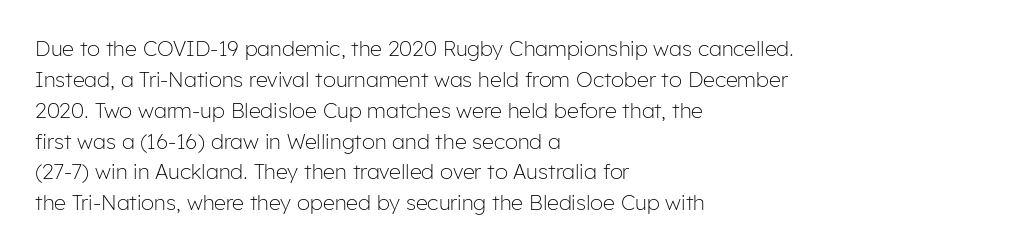
If you drew a line through each stem, it would be perfectly vertical. Leftover space on each line is placed entirely after the last word. The vertical gap from one line to the next is medium. The specimen omits any rule beneath the text block's lines.
